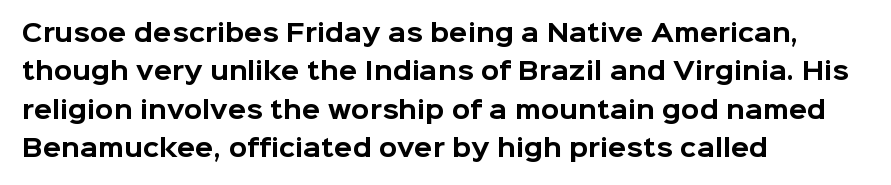
{"italic": "no", "bold": "yes", "underline": "no", "align": "left", "line_spacing": "normal", "line_spacing_ratio": 1.6, "letter_spacing": "normal", "letter_spacing_em": 0.0, "glyph_px": 24}
